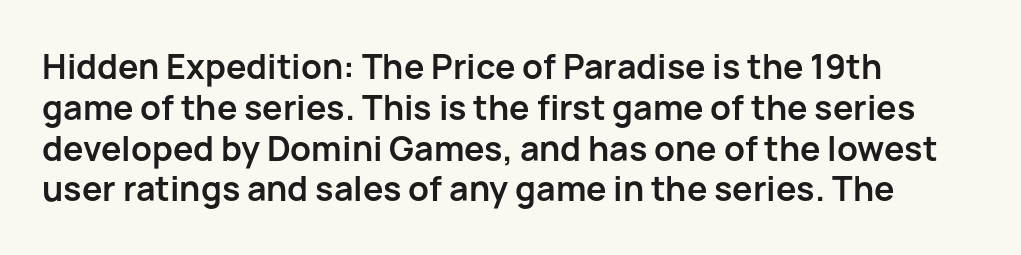
Q: Is the text bold? A: Yes.
Q: Is the text italic (slanted)? A: No, it is upright.
Q: Is the typeface a serif or a sans-serif typeface? A: Sans-serif.
Q: Is the text underlined? A: No.
Q: How is the paragraph aligned? A: Left-aligned.
Q: Is the spacing between letters normal or unusually wide? A: Normal.
Q: Width (condensed, normal, or wide)? A: Normal.
Q: Stroke contrast? A: Low.
Q: x-height? A: Medium.
Q: Monospaced? A: No.
